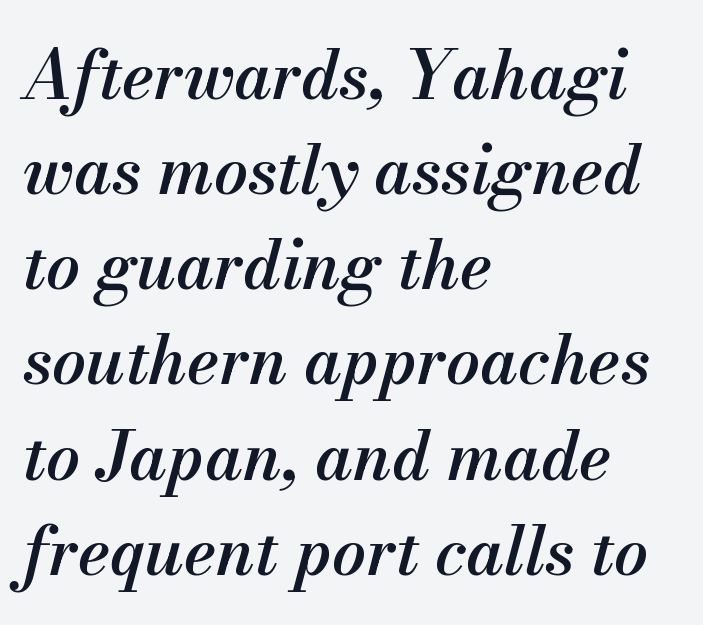
Q: Is the text bold? A: Semi-bold.
Q: Is the text italic (slanted)? A: Yes, it leans right by about 13 degrees.
Q: Is the text underlined? A: No.
Q: How is the paragraph aligned? A: Left-aligned.
Q: Is the spacing between letters normal or unusually wide? A: Normal.
Q: Is the spacing between lines tight, normal or loose? A: Normal.
Q: Width (condensed, normal, or wide)? A: Normal.
Q: Stroke contrast? A: Medium.
Q: x-height? A: Small.
Q: Monospaced? A: No.
